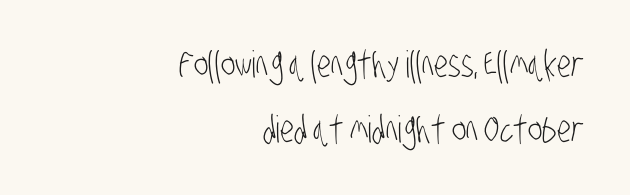
Q: Is the text bold? A: No.
Q: Is the typeface a serif or a sans-serif typeface? A: Sans-serif.
Q: Is the text underlined? A: No.
Q: How is the paragraph aligned? A: Right-aligned.
Q: Is the spacing between letters normal or unusually wide? A: Normal.
Q: Width (condensed, normal, or wide)? A: Condensed.
Q: Stroke contrast? A: Low.
Q: x-height? A: Large.
Q: Monospaced? A: No.
